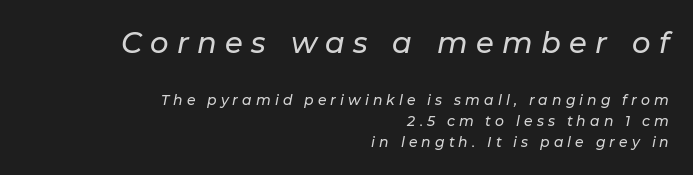
Q: Is the text italic (slanted)? A: Yes, it leans right by about 11 degrees.
Q: Is the text underlined? A: No.
Q: How is the paragraph aligned? A: Right-aligned.
Q: Is the spacing between letters normal or unusually wide? A: Unusually wide.
Q: Is the spacing between lines tight, normal or loose? A: Normal.
Q: Which block of text is set in a larger size, the first (top) or the second (bottom)? A: The first (top) one.
Q: Width (condensed, normal, or wide)? A: Normal.
Q: Stroke contrast? A: Low.
Q: x-height? A: Medium.
Q: Monospaced? A: No.
